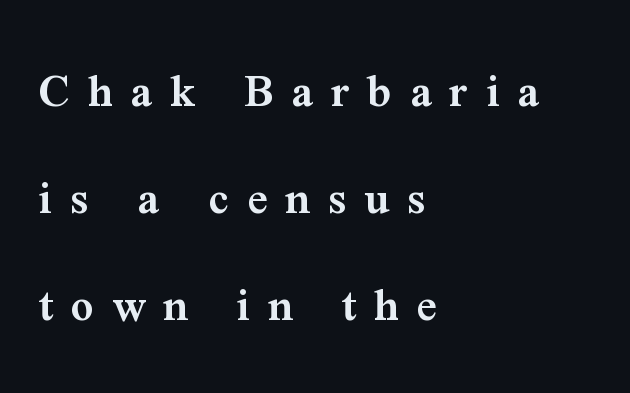
Here the designer chose a conventional face with non-uniform glyph widths. Vertical strokes here are truly vertical. The zone under the glyphs is completely vacant. The text was rendered using a seriffed face with decorative stroke endings.
